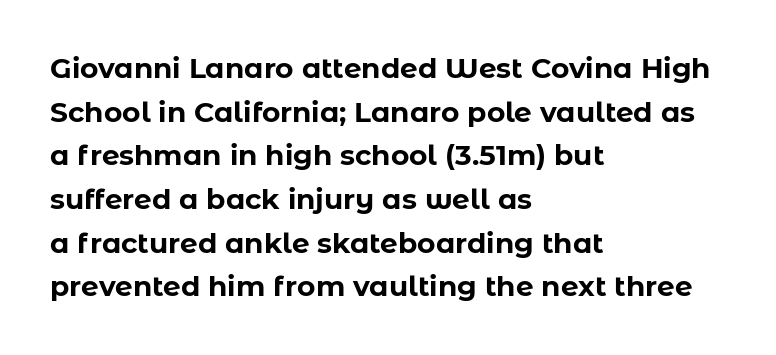
The letters stand straight up with perfectly vertical stems. The letters advance in unequal steps, a hallmark of proportional type. Anything drawn beneath the words? Only blank space. The passage shown has conventional tracking throughout. The passage is arranged the way most books set body copy — flush left. Summary of weight: heavy, a full bold.
